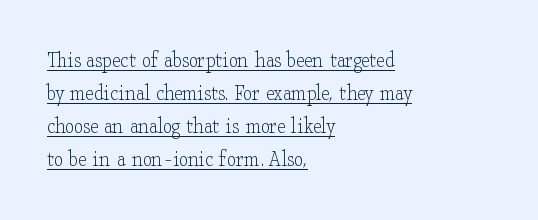
The image shows 23 px text type, upright; set left-aligned, normal line spacing (1.43x), normal letter spacing, underlined.
